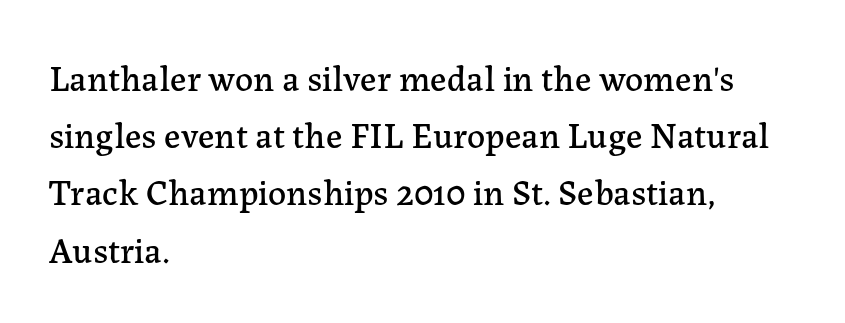
{"serif": "yes", "italic": "no", "width": "normal", "stroke_contrast": "low", "x_height": "medium", "monospaced": "no", "underline": "no", "align": "left", "line_spacing": "normal", "line_spacing_ratio": 1.59, "letter_spacing": "normal", "letter_spacing_em": 0.0, "glyph_px": 36}
